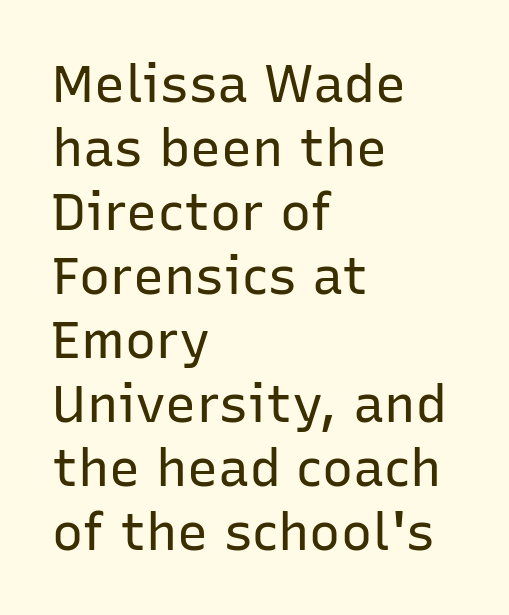
Q: Is the text bold? A: No.
Q: Is the text italic (slanted)? A: No, it is upright.
Q: Is the typeface a serif or a sans-serif typeface? A: Sans-serif.
Q: Is the text underlined? A: No.
Q: How is the paragraph aligned? A: Left-aligned.
Q: Is the spacing between letters normal or unusually wide? A: Normal.
Q: Width (condensed, normal, or wide)? A: Normal.
Q: Stroke contrast? A: Low.
Q: x-height? A: Medium.
Q: Monospaced? A: No.
